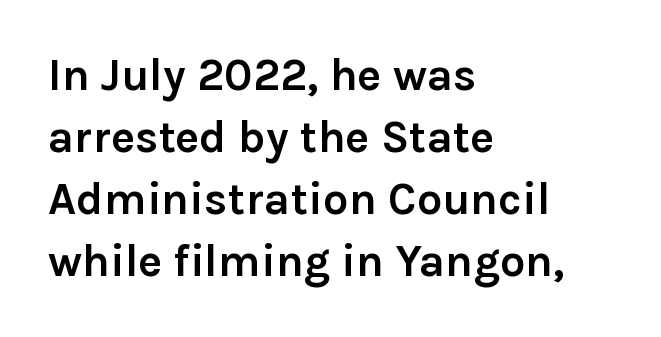
These lines keep a tight, regular rhythm from letter to letter. Rows of type keep a routine distance in the vertical direction. Leftover space on each line is placed entirely after the last word. A typesetter would label this face a sans. You can tell it's not italic because the verticals are truly vertical. You'd pick this weight for a headline — it's a proper bold.
